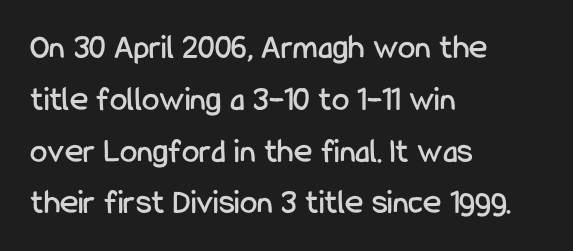
{"serif": "no", "italic": "no", "width": "condensed", "stroke_contrast": "low", "x_height": "medium", "monospaced": "no", "underline": "no", "align": "left", "line_spacing": "normal", "line_spacing_ratio": 1.48, "letter_spacing": "normal", "letter_spacing_em": 0.0, "glyph_px": 35}
